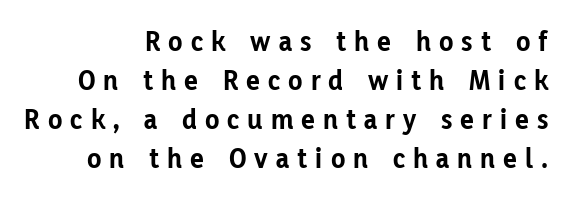
Typeset ragged left — the right edge is the straight one. Type style note: lacks serifs. Compared with typical paragraphs, the rows here are spaced about the same. The strokes are fattened all the way to bold. Varying glyph widths throughout — classic text-font behaviour.
